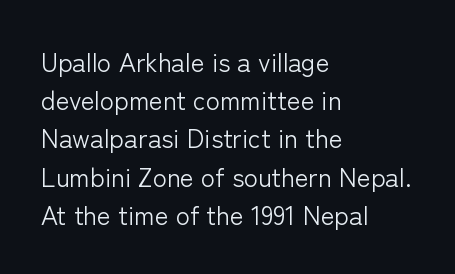
The vertical gap from one line to the next is medium. Quick note: underline off. The characters are drawn with everyday or finer stroke widths. A typesetter would mark this as roman, not italic. Caption: multi-line text, flush left, ragged right.
